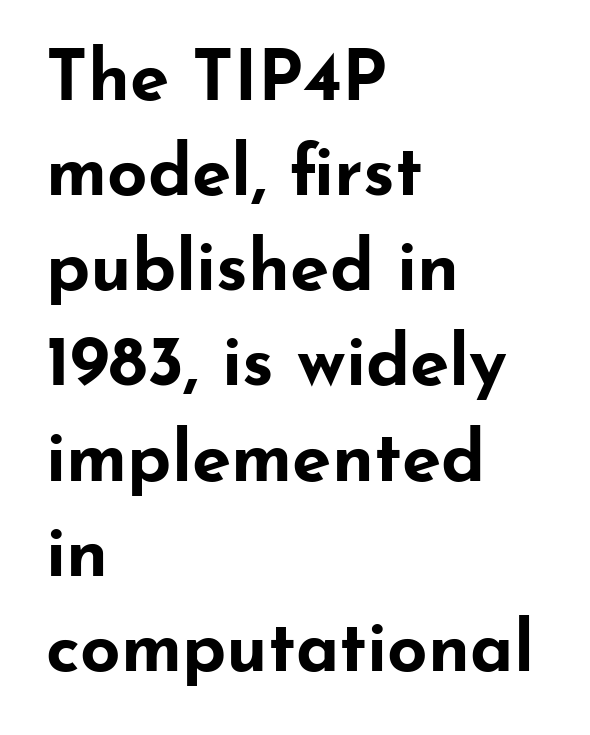
{"serif": "no", "italic": "no", "bold": "yes", "weight": "bold", "width": "wide", "stroke_contrast": "low", "x_height": "small", "monospaced": "no", "underline": "no", "align": "left", "line_spacing": "normal", "line_spacing_ratio": 1.34, "letter_spacing": "normal", "letter_spacing_em": 0.0, "glyph_px": 71}
